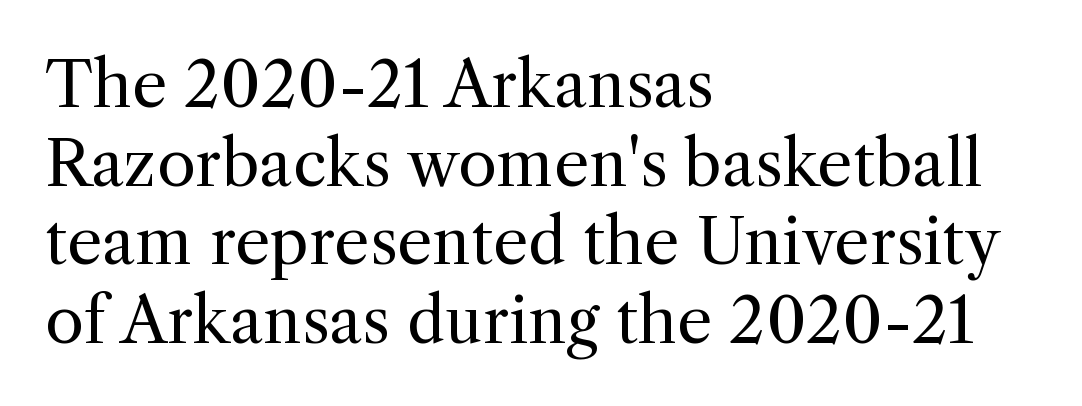
{"serif": "yes", "italic": "no", "bold": "no", "weight": "regular", "width": "normal", "x_height": "medium", "monospaced": "no", "underline": "no", "align": "left", "line_spacing": "normal", "line_spacing_ratio": 1.25, "letter_spacing": "normal", "letter_spacing_em": 0.0, "glyph_px": 63}
